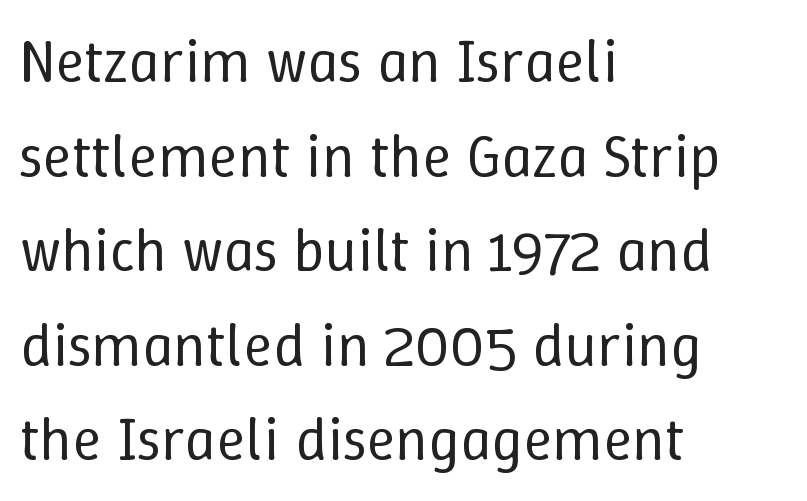
Q: Is the text bold? A: No.
Q: Is the text italic (slanted)? A: No, it is upright.
Q: Is the text underlined? A: No.
Q: How is the paragraph aligned? A: Left-aligned.
Q: Is the spacing between letters normal or unusually wide? A: Normal.
Q: Is the spacing between lines tight, normal or loose? A: Normal.
Q: Width (condensed, normal, or wide)? A: Normal.
Q: Stroke contrast? A: Low.
Q: x-height? A: Medium.
Q: Monospaced? A: No.
